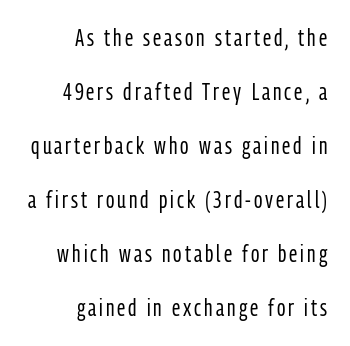
The image shows 23 px text type, upright; set right-aligned, loose line spacing (2.35x), not underlined.
